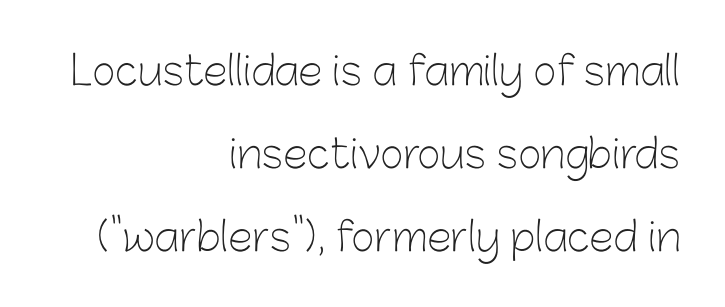
Varying glyph widths throughout — classic text-font behaviour. The leading is generous, giving the passage an open texture. Are there feet on the stems? There aren't — it's a sans. What stands out about the letter spacing? Nothing — it is the standard amount.
